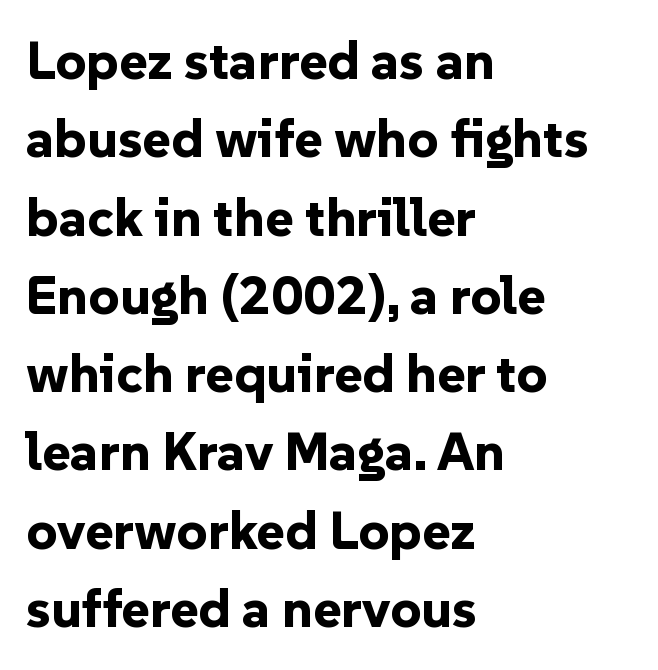
Q: Is the text bold? A: Yes.
Q: Is the text italic (slanted)? A: No, it is upright.
Q: Is the typeface a serif or a sans-serif typeface? A: Sans-serif.
Q: Is the text underlined? A: No.
Q: How is the paragraph aligned? A: Left-aligned.
Q: Is the spacing between letters normal or unusually wide? A: Normal.
Q: Is the spacing between lines tight, normal or loose? A: Normal.
Q: Width (condensed, normal, or wide)? A: Normal.
Q: Stroke contrast? A: Low.
Q: x-height? A: Medium.
Q: Monospaced? A: No.
